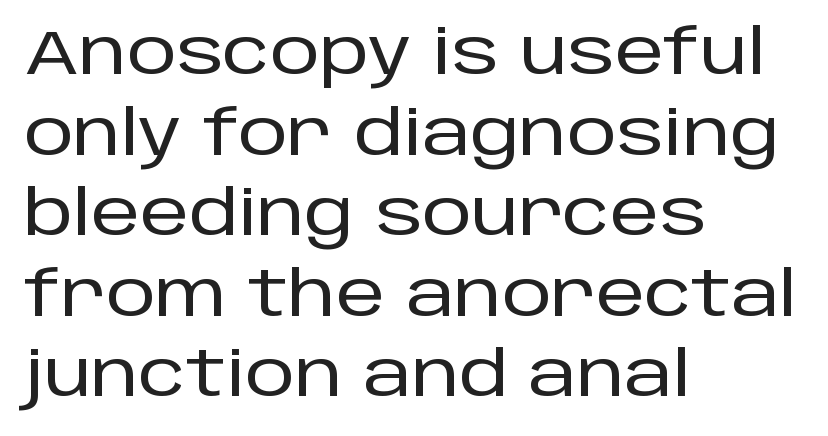
Q: Is the text italic (slanted)? A: No, it is upright.
Q: Is the typeface a serif or a sans-serif typeface? A: Sans-serif.
Q: Is the text underlined? A: No.
Q: How is the paragraph aligned? A: Left-aligned.
Q: Is the spacing between letters normal or unusually wide? A: Normal.
Q: Is the spacing between lines tight, normal or loose? A: Normal.
Q: Width (condensed, normal, or wide)? A: Normal.
Q: Stroke contrast? A: Low.
Q: x-height? A: Large.
Q: Monospaced? A: No.
